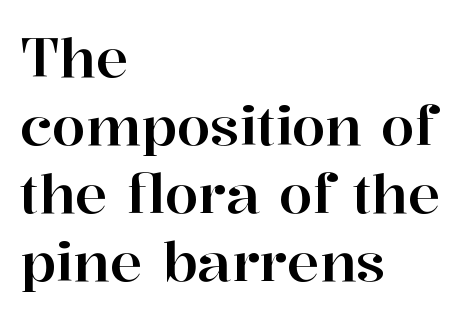
Posture: upright roman. Vertical spacing — default. This sample uses a serif face. Think of a printed novel: that variable character pitch is what you see here.
